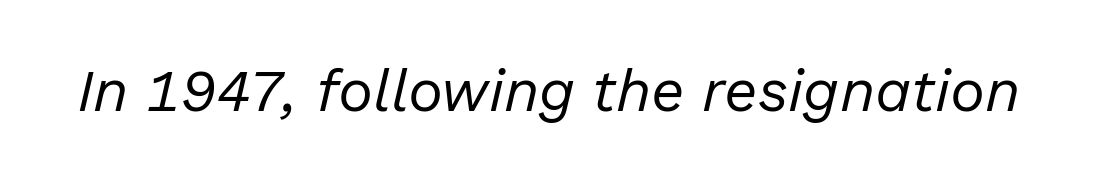
{"italic": "yes", "lean": "right", "slant_degrees": 13, "bold": "no", "weight": "regular", "width": "normal", "stroke_contrast": "low", "x_height": "medium", "monospaced": "no", "underline": "no", "letter_spacing": "normal", "letter_spacing_em": 0.0, "glyph_px": 59}
